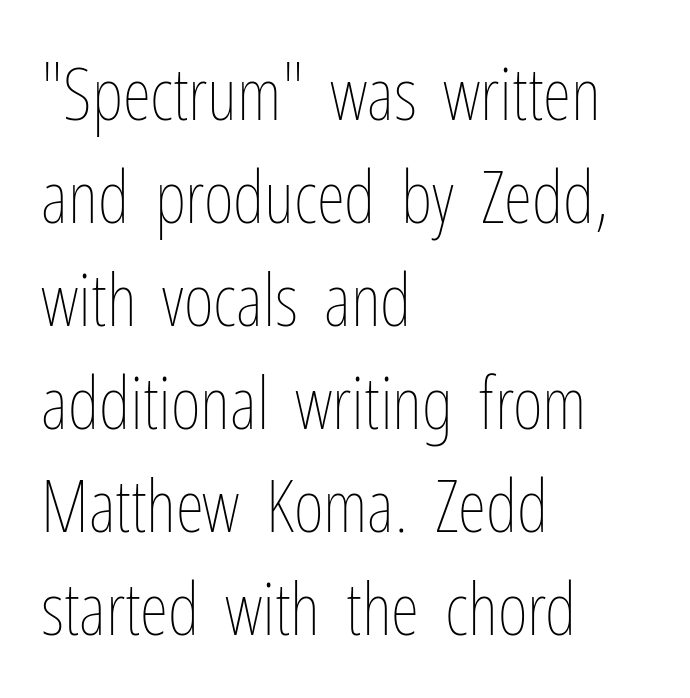
Vertically, the passage feels balanced, rows spaced as you'd expect. Rule under the text: the space is simply empty. Italic: no, the glyphs are upright roman. The passage shown is not bold in any degree. These lines are rendered in a variable-pitch font. Typeset ragged right — the left edge is the straight one.
